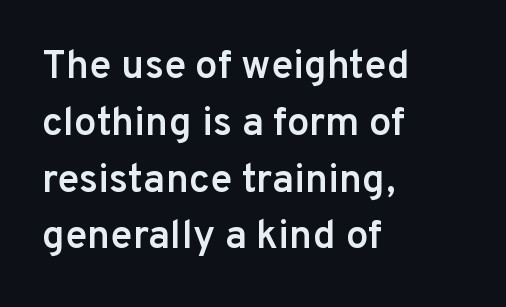
The image shows 40 px semibold sans-serif type, upright; set left-aligned, normal line spacing (1.42x), normal letter spacing, not underlined; low stroke contrast and a medium x-height.
